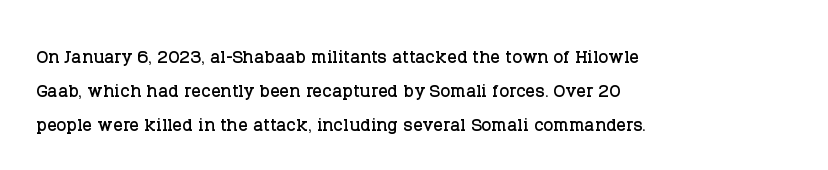
Q: Is the text italic (slanted)? A: No, it is upright.
Q: Is the text underlined? A: No.
Q: How is the paragraph aligned? A: Left-aligned.
Q: Is the spacing between letters normal or unusually wide? A: Normal.
Q: Is the spacing between lines tight, normal or loose? A: Normal.
